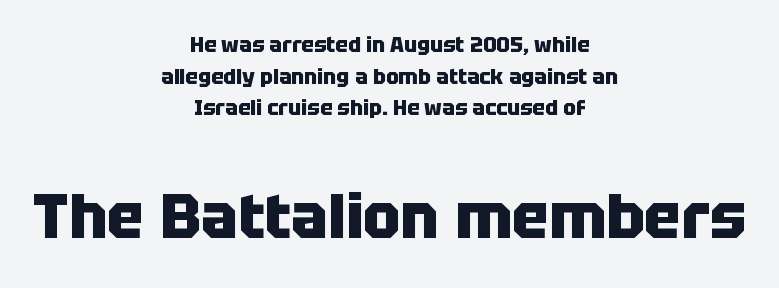
{"serif": "no", "italic": "no", "bold": "yes", "weight": "heavy", "width": "normal", "stroke_contrast": "low", "x_height": "large", "monospaced": "no", "underline": "no", "align": "center", "line_spacing": "normal", "line_spacing_ratio": 1.51, "letter_spacing": "normal", "letter_spacing_em": 0.0, "larger_block": "second", "size_ratio": 2.95, "glyph_px": 62}
